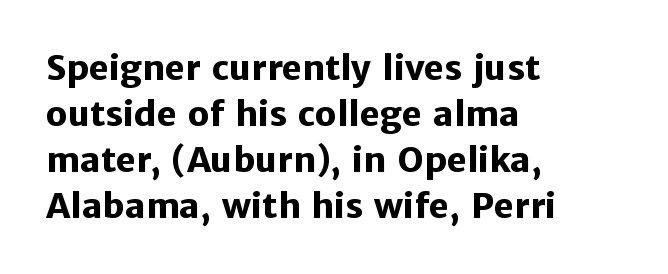
{"serif": "no", "italic": "no", "bold": "yes", "weight": "heavy", "width": "normal", "stroke_contrast": "low", "x_height": "medium", "monospaced": "no", "underline": "no", "align": "left", "line_spacing": "normal", "line_spacing_ratio": 1.35, "letter_spacing": "normal", "letter_spacing_em": 0.0, "glyph_px": 34}
